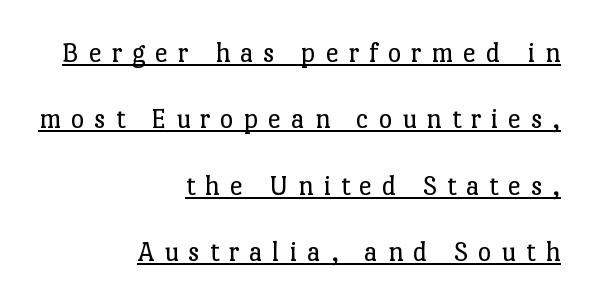
The image shows 29 px regular-weight serif type, upright; set right-aligned, loose line spacing (2.29x), unusually wide letter spacing (+0.34 em), underlined; low stroke contrast and a medium x-height.
